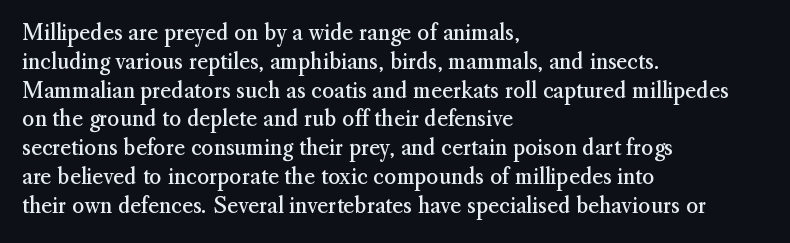
The image shows 21 px text type, upright; set left-aligned, normal line spacing (1.37x), normal letter spacing, not underlined.
